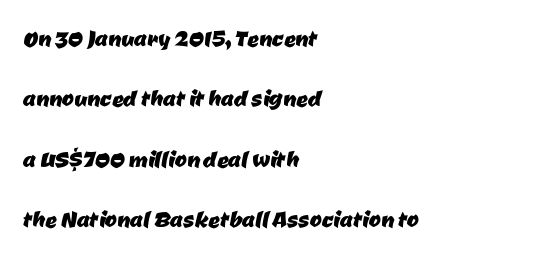
Q: Is the typeface a serif or a sans-serif typeface? A: Sans-serif.
Q: Is the text underlined? A: No.
Q: How is the paragraph aligned? A: Left-aligned.
Q: Is the spacing between letters normal or unusually wide? A: Normal.
Q: Is the spacing between lines tight, normal or loose? A: Loose.
Q: Width (condensed, normal, or wide)? A: Normal.
Q: Stroke contrast? A: Low.
Q: x-height? A: Medium.
Q: Monospaced? A: No.
